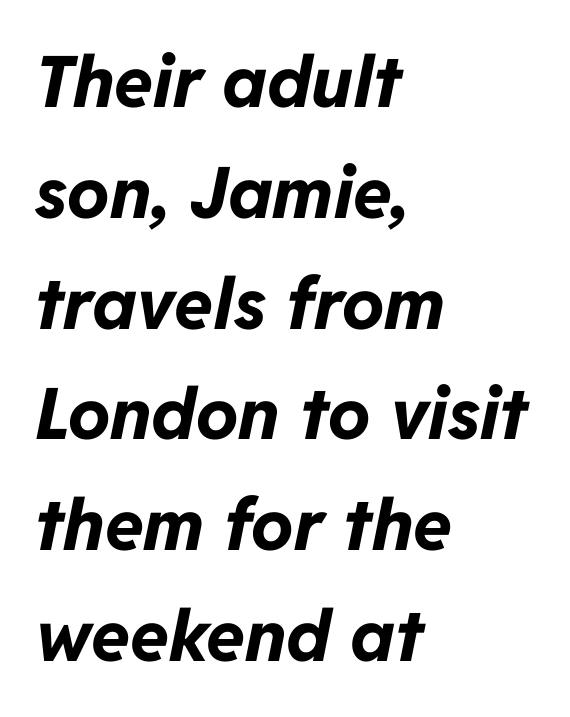
Q: Is the text bold? A: Yes.
Q: Is the text italic (slanted)? A: Yes, it leans right by about 11 degrees.
Q: Is the text underlined? A: No.
Q: How is the paragraph aligned? A: Left-aligned.
Q: Is the spacing between letters normal or unusually wide? A: Normal.
Q: Is the spacing between lines tight, normal or loose? A: Normal.
Q: Width (condensed, normal, or wide)? A: Normal.
Q: Stroke contrast? A: Low.
Q: x-height? A: Medium.
Q: Monospaced? A: No.
